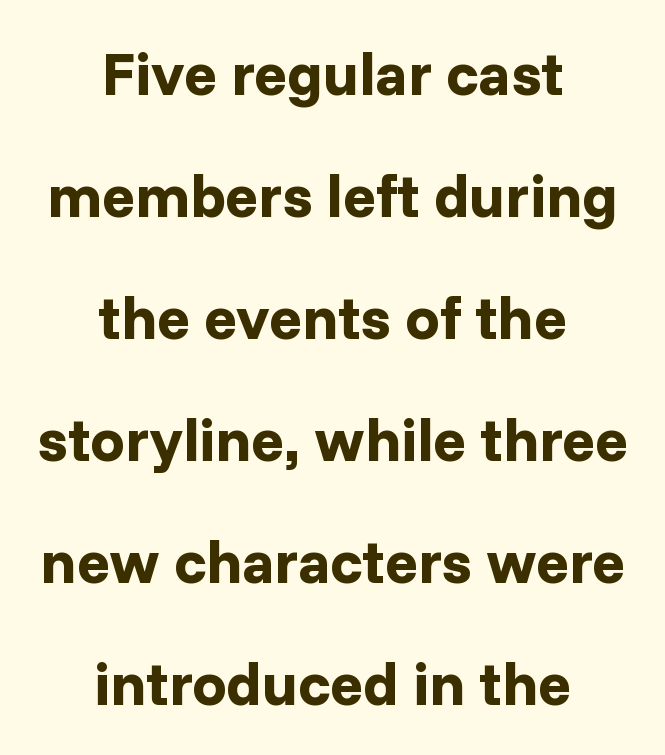
Q: Is the text bold? A: Yes.
Q: Is the text italic (slanted)? A: No, it is upright.
Q: Is the typeface a serif or a sans-serif typeface? A: Sans-serif.
Q: Is the text underlined? A: No.
Q: How is the paragraph aligned? A: Centered.
Q: Is the spacing between letters normal or unusually wide? A: Normal.
Q: Is the spacing between lines tight, normal or loose? A: Loose.
Q: Width (condensed, normal, or wide)? A: Normal.
Q: Stroke contrast? A: Low.
Q: x-height? A: Medium.
Q: Monospaced? A: No.
